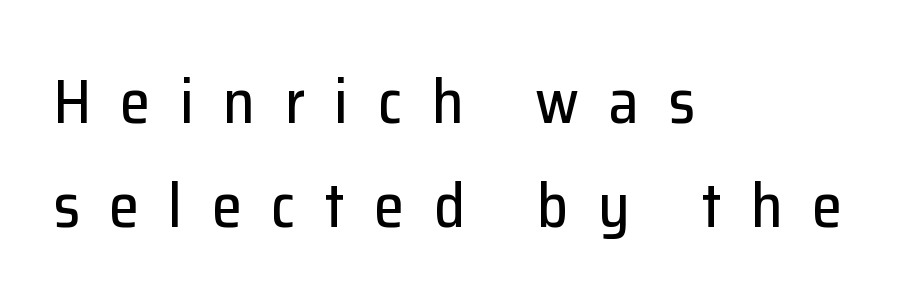
The image shows 61 px sans-serif type, upright; set left-aligned, normal line spacing (1.7x), unusually wide letter spacing (+0.48 em), not underlined; low stroke contrast and a medium x-height.
